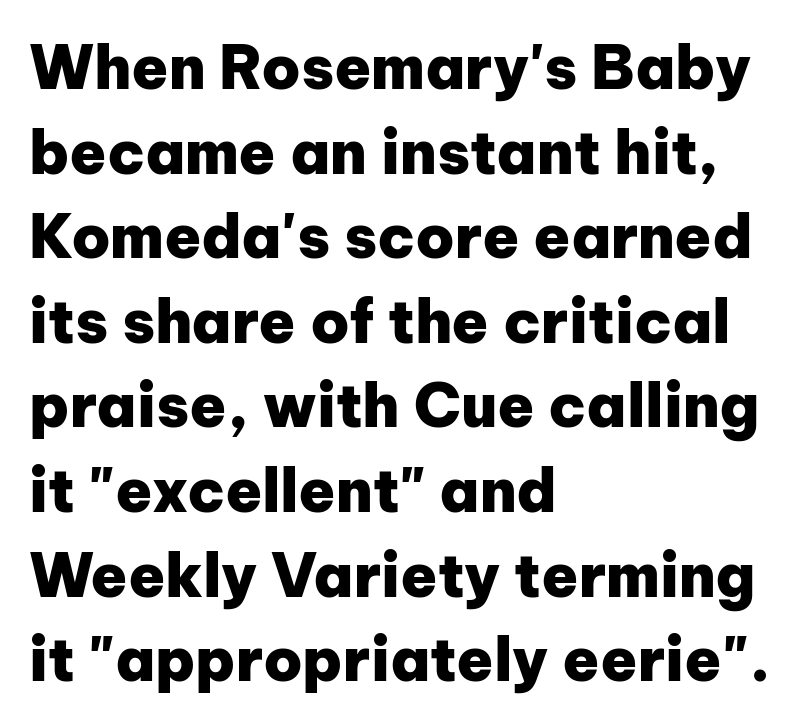
If you measured baseline to baseline, you'd find a middling distance. Proportional: the letters do not fall into vertical columns. Quick note: not italic, upright. Observe the absence of serifs on each vertical stroke in this sample. The rendering keeps characters at their native spacing.
